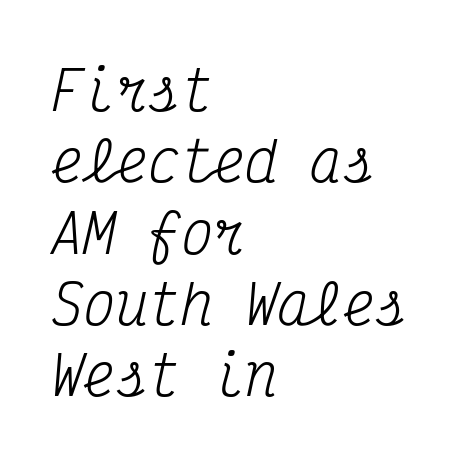
You could call the tracking neutral — neither tight nor loose. When letters slant like this, we call the style italic. Successive baselines arrive at the customary interval. Leftover space on each line is placed entirely after the last word. Descenders hang freely into open space.
